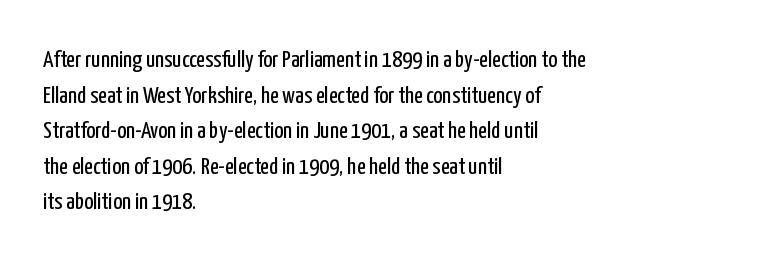
No italicization has been applied; the sample stays upright. Each line starts at the same left margin while the right side varies. Weight: regular or lighter. Compared with typical paragraphs, the rows here are spaced about the same. No extra tracking has been applied to these lines. Any mark beneath the type? The region is blank.
